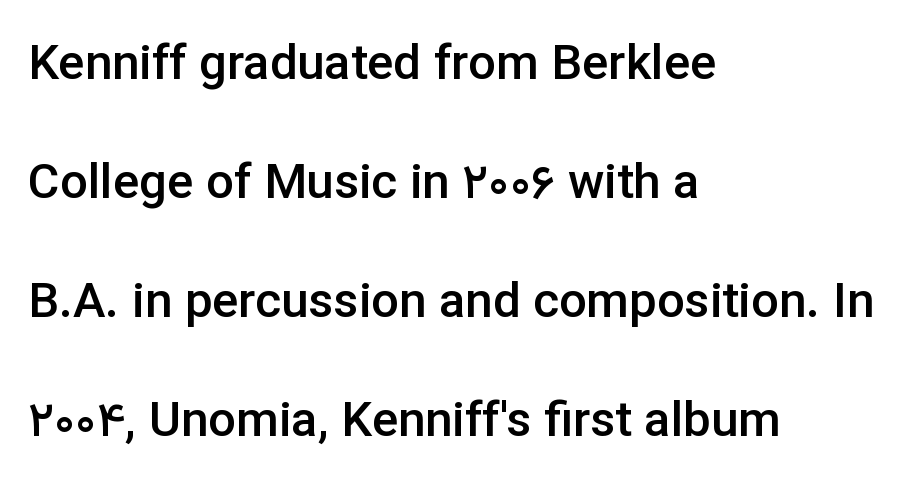
{"serif": "no", "italic": "no", "bold": "semi", "weight": "semibold", "width": "normal", "stroke_contrast": "low", "x_height": "medium", "monospaced": "no", "underline": "no", "align": "left", "line_spacing": "loose", "line_spacing_ratio": 2.43, "letter_spacing": "normal", "letter_spacing_em": 0.0, "glyph_px": 49}
